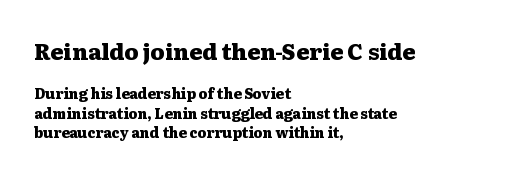
The image shows 22 px bold type, upright; set left-aligned, normal line spacing (1.39x), normal letter spacing, not underlined; the first (top) block is 1.57x larger.
